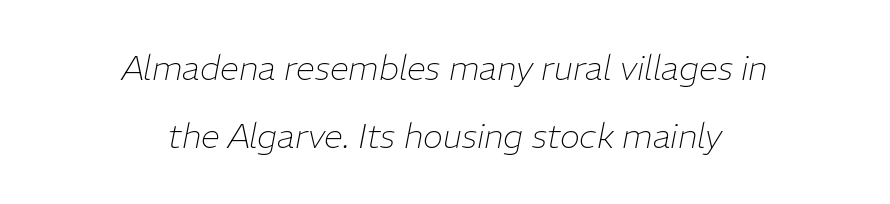
Q: Is the text bold? A: No.
Q: Is the text italic (slanted)? A: Yes, it leans right by about 11 degrees.
Q: Is the text underlined? A: No.
Q: How is the paragraph aligned? A: Centered.
Q: Is the spacing between letters normal or unusually wide? A: Normal.
Q: Is the spacing between lines tight, normal or loose? A: Loose.
Q: Width (condensed, normal, or wide)? A: Normal.
Q: Stroke contrast? A: Low.
Q: x-height? A: Medium.
Q: Monospaced? A: No.
